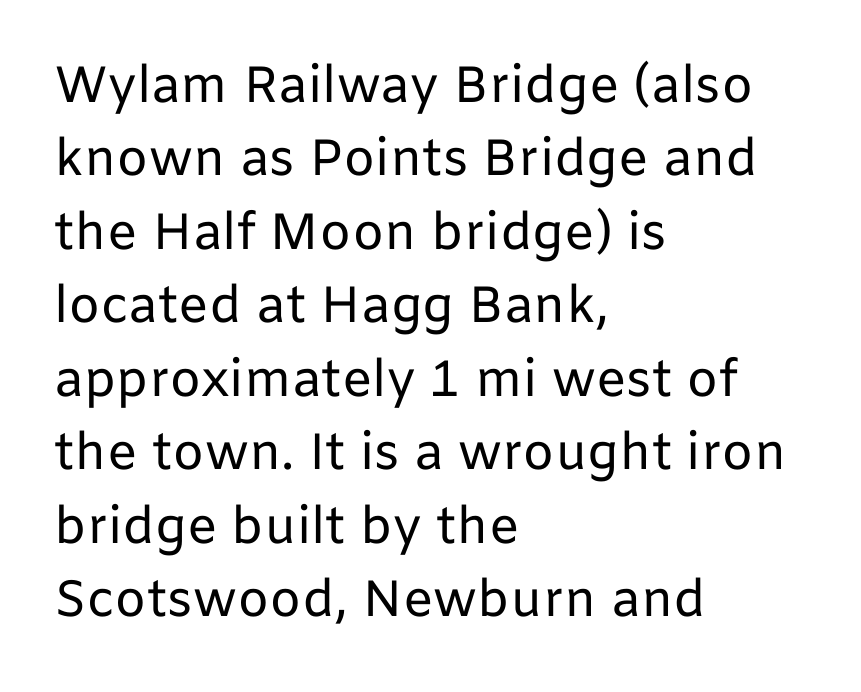
Do the characters align in a grid? No, the font is proportional. No extra tracking has been applied to these lines. No feet cap the strokes, marking this as sans-serif type. Vertical stems look standard width or narrower in stroke.
